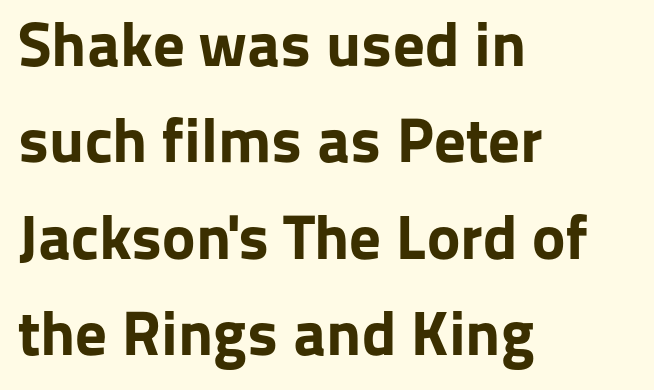
Q: Is the text bold? A: Yes.
Q: Is the text italic (slanted)? A: No, it is upright.
Q: Is the typeface a serif or a sans-serif typeface? A: Sans-serif.
Q: Is the text underlined? A: No.
Q: How is the paragraph aligned? A: Left-aligned.
Q: Is the spacing between letters normal or unusually wide? A: Normal.
Q: Is the spacing between lines tight, normal or loose? A: Normal.
Q: Width (condensed, normal, or wide)? A: Normal.
Q: Stroke contrast? A: Low.
Q: x-height? A: Medium.
Q: Monospaced? A: No.
